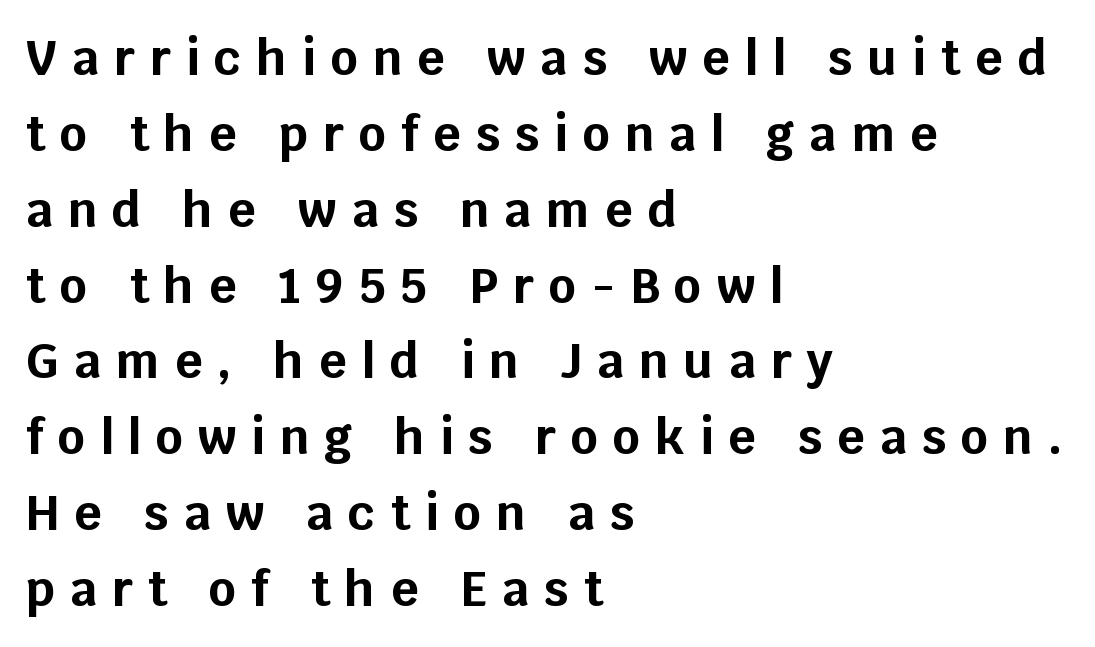
The image shows 48 px bold sans-serif type, upright; set left-aligned, normal line spacing (1.58x), unusually wide letter spacing (+0.31 em), not underlined; low stroke contrast and a large x-height.
